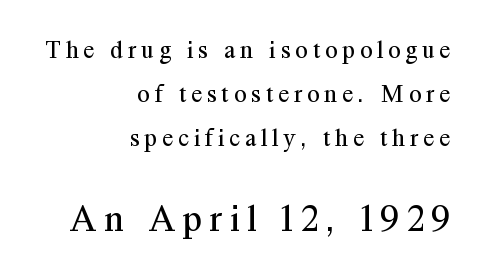
The image shows 38 px regular-weight serif type, upright; set right-aligned, line spacing 1.77x, unusually wide letter spacing (+0.2 em), not underlined; the second (bottom) block is 1.52x larger; medium stroke contrast and a medium x-height.
